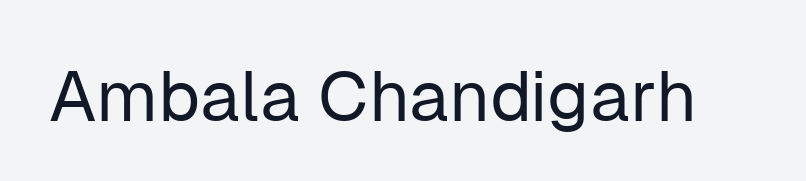
Proportional: the letters do not fall into vertical columns. The passage shown is not bold in any degree. Examine the stroke ends and you'll find no serifs. Each row of text sits above clean, open space. No extra tracking has been applied to these lines. In terms of posture, this sample is upright.
